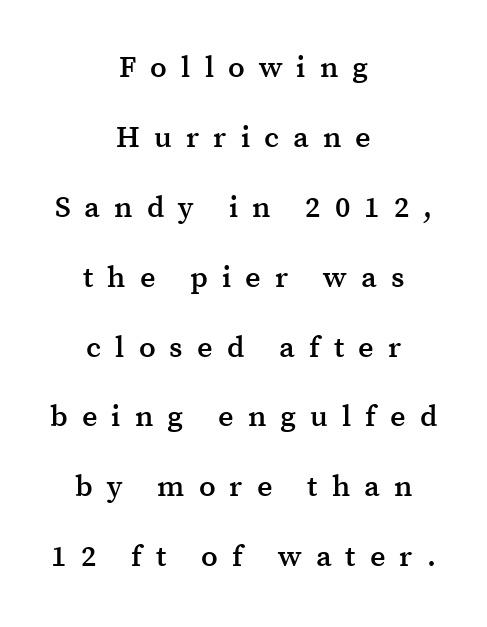
{"serif": "yes", "italic": "no", "bold": "semi", "weight": "semibold", "width": "normal", "stroke_contrast": "medium", "x_height": "medium", "monospaced": "no", "underline": "no", "align": "center", "line_spacing": "loose", "line_spacing_ratio": 2.33, "letter_spacing": "wide", "letter_spacing_em": 0.47, "glyph_px": 30}
